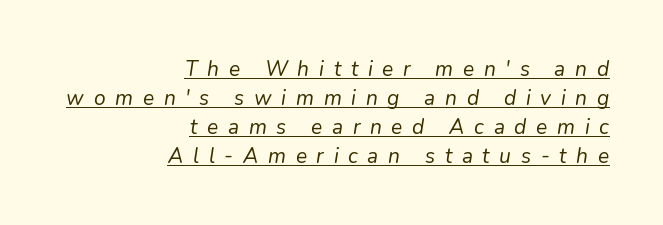
Check the space under the baseline: a stroke is drawn there. No extra ink here — the face is not bold. Letter spacing: wide. A typesetter would call this leading conventional body-copy spacing.
